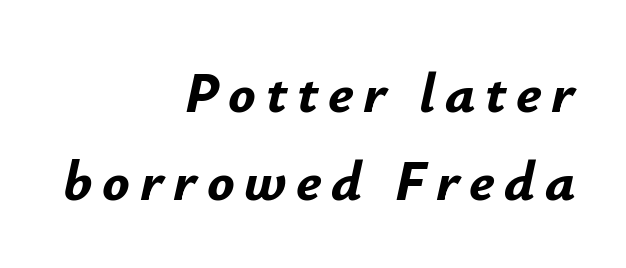
Reading down the block, your eye finds every line finishing at a fixed right position. An italicized treatment has been applied to the whole sample. Does the leading feel generous? No, just average. Heavy, bold letterforms. The space beneath each line is pristine and unruled.
